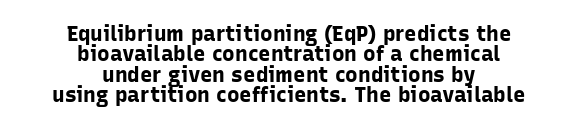
Quick note: not italic, upright. The rag falls on both sides of this text block equally. Honestly, there is no underline to notice here at all. You could call the tracking neutral — neither tight nor loose. This block would grow much taller if given ordinary leading; it's compressed now. Strong, thick strokes mark this as bold type.
